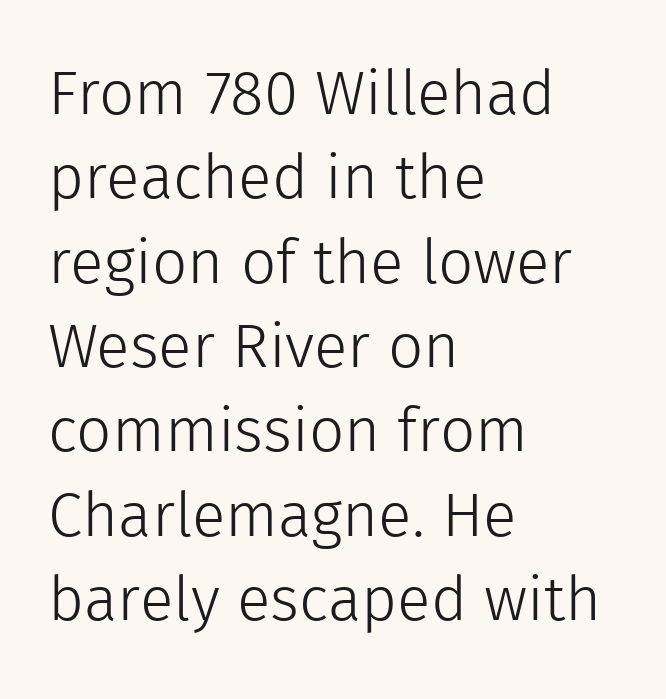
The image shows 62 px light sans-serif type, upright; set left-aligned, normal line spacing (1.36x), normal letter spacing, not underlined; a medium x-height.
